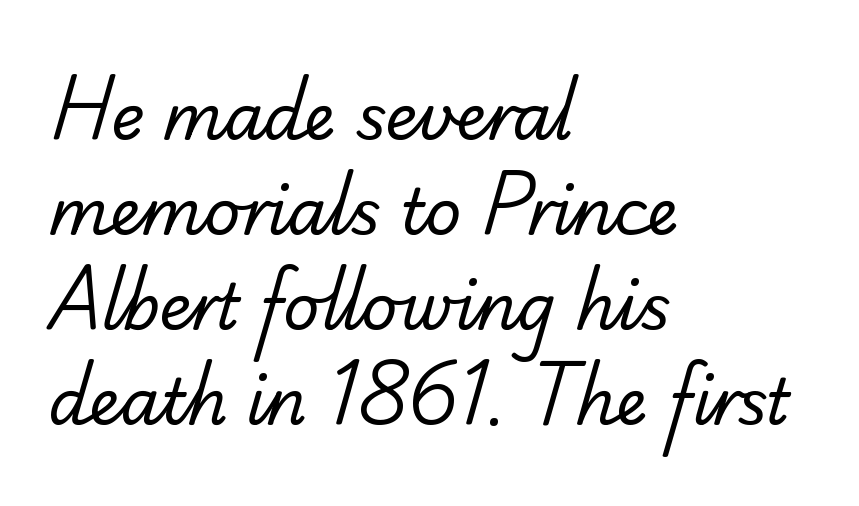
{"serif": "no", "bold": "no", "weight": "regular", "width": "normal", "stroke_contrast": "low", "x_height": "small", "monospaced": "no", "underline": "no", "align": "left", "line_spacing": "normal", "line_spacing_ratio": 1.51, "letter_spacing": "normal", "letter_spacing_em": 0.0, "glyph_px": 63}
